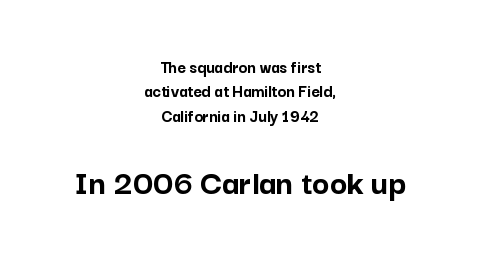
Q: Is the text bold? A: Yes.
Q: Is the text italic (slanted)? A: No, it is upright.
Q: Is the typeface a serif or a sans-serif typeface? A: Sans-serif.
Q: Is the text underlined? A: No.
Q: How is the paragraph aligned? A: Centered.
Q: Is the spacing between letters normal or unusually wide? A: Normal.
Q: Is the spacing between lines tight, normal or loose? A: Normal.
Q: Which block of text is set in a larger size, the first (top) or the second (bottom)? A: The second (bottom) one.
Q: Width (condensed, normal, or wide)? A: Normal.
Q: Stroke contrast? A: Low.
Q: x-height? A: Medium.
Q: Monospaced? A: No.
